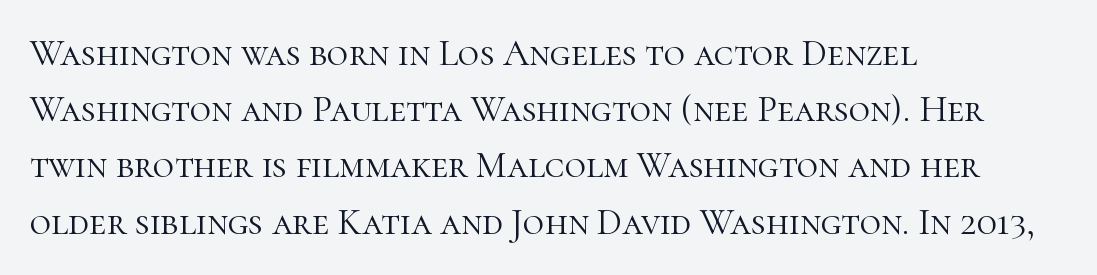
Standard letterfit; no display-style spreading of the glyphs. The letters advance in unequal steps, a hallmark of proportional type. Evenly set lines give the paragraph a standard silhouette. Summary of weight: not heavy and not bold.
